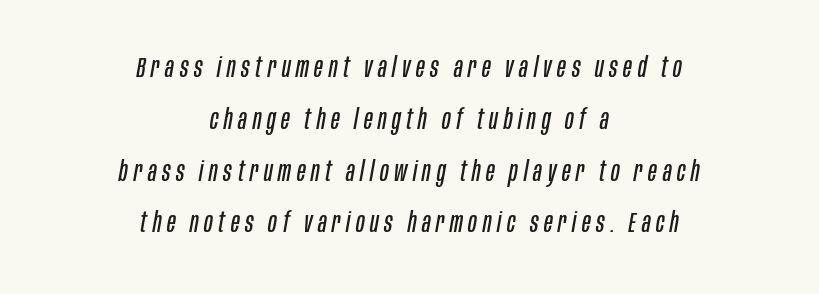
These lines are rendered in a variable-pitch font. These lines are centered, leaving both edges ragged. The cut favours lightness, reaching ordinary text weight at its darkest. The passage shown is not underscored anywhere. There is plenty of visible air inserted between adjacent glyphs.
